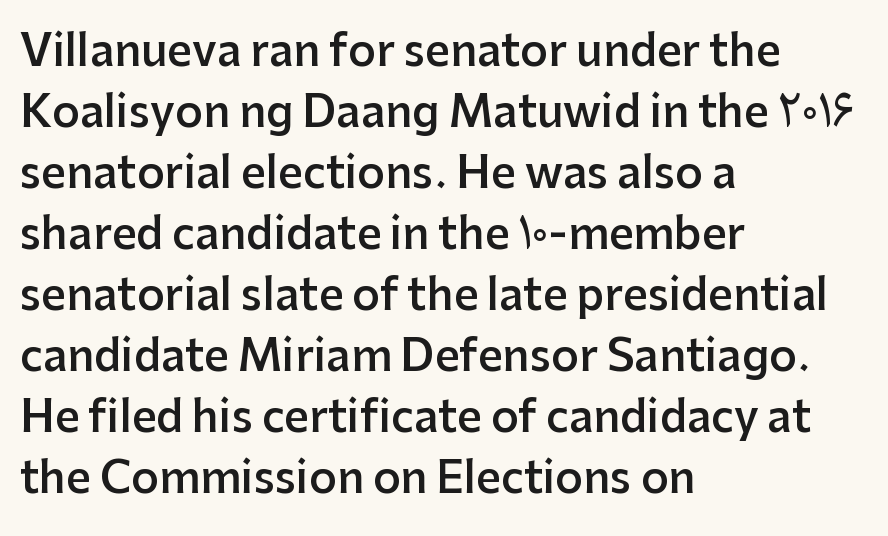
Q: Is the text bold? A: Semi-bold.
Q: Is the text italic (slanted)? A: No, it is upright.
Q: Is the typeface a serif or a sans-serif typeface? A: Sans-serif.
Q: Is the text underlined? A: No.
Q: How is the paragraph aligned? A: Left-aligned.
Q: Is the spacing between letters normal or unusually wide? A: Normal.
Q: Is the spacing between lines tight, normal or loose? A: Normal.
Q: Width (condensed, normal, or wide)? A: Normal.
Q: Stroke contrast? A: Low.
Q: x-height? A: Medium.
Q: Monospaced? A: No.
